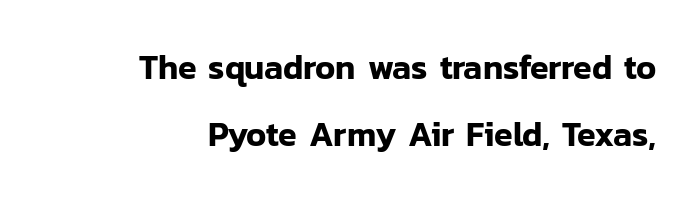
Q: Is the text italic (slanted)? A: No, it is upright.
Q: Is the typeface a serif or a sans-serif typeface? A: Sans-serif.
Q: Is the text underlined? A: No.
Q: How is the paragraph aligned? A: Right-aligned.
Q: Is the spacing between letters normal or unusually wide? A: Normal.
Q: Is the spacing between lines tight, normal or loose? A: Loose.
Q: Width (condensed, normal, or wide)? A: Normal.
Q: Stroke contrast? A: Low.
Q: x-height? A: Medium.
Q: Monospaced? A: No.
